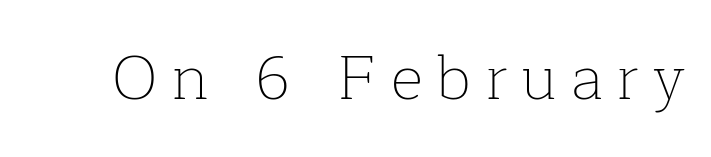
{"serif": "yes", "italic": "no", "bold": "no", "weight": "thin", "width": "normal", "stroke_contrast": "low", "x_height": "medium", "monospaced": "no", "underline": "no", "letter_spacing": "wide", "letter_spacing_em": 0.22, "glyph_px": 63}
